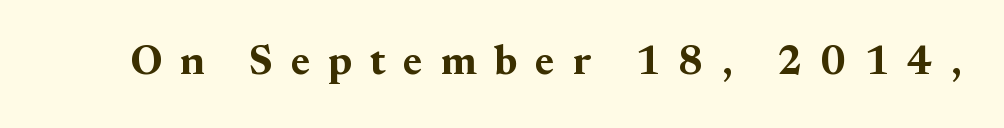
The lettering stays uniformly vertical, giving the passage a roman look. Regarding serifs, this sample has them. Descenders are the only things crossing below the line. This sample has the flowing, uneven cadence of proportional lettering. Typographic density is high because the face is bold. In terms of letterspacing, this is a distinctly airy, spread setting.
